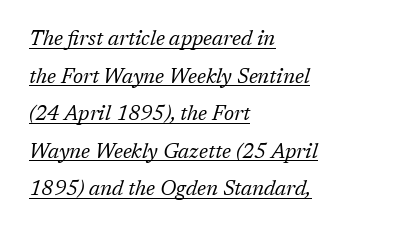
No heavy texture on the line: the type isn't bold. Beneath each row of characters lies a ruled line. The text carries the slant typical of an italic or oblique font. The paragraph shown leans on its left margin.
